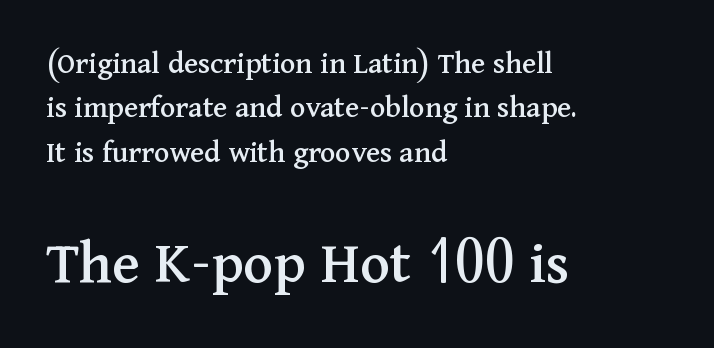
The image shows 63 px serif type, upright; set left-aligned, normal line spacing (1.39x), normal letter spacing, not underlined; the second (bottom) block is 1.97x larger; medium stroke contrast and a medium x-height.
